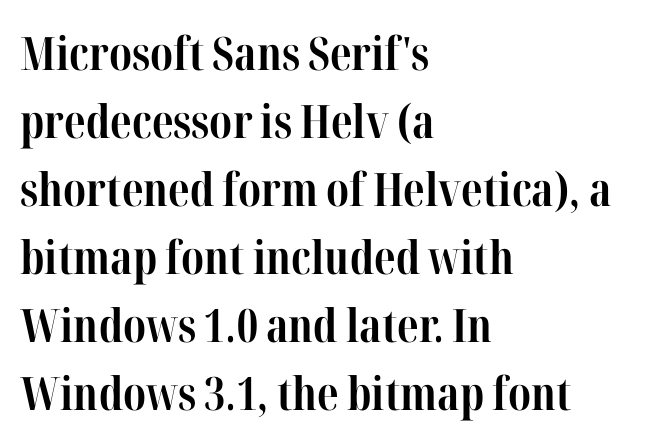
The image shows 46 px bold, condensed serif type, upright; set left-aligned, normal line spacing (1.48x), normal letter spacing, not underlined; high stroke contrast and a medium x-height.
